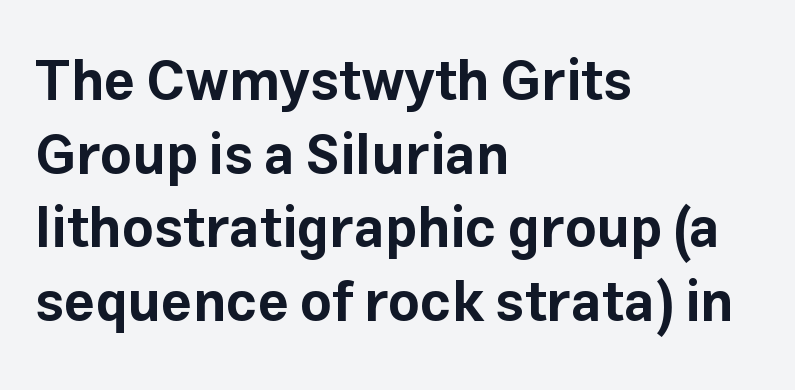
The image shows 55 px bold sans-serif type, upright; set left-aligned, normal line spacing (1.34x), normal letter spacing, not underlined; low stroke contrast and a medium x-height.
